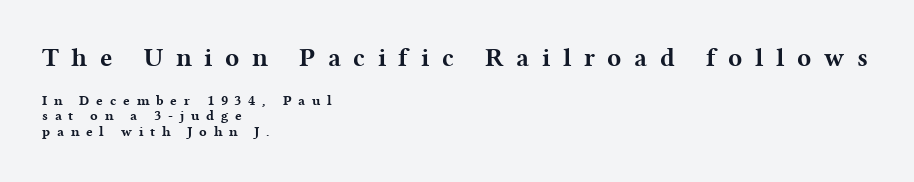
In CSS terms this would be text-align: left. A typesetter would call this leading minimal, almost set solid. Italic: no, the glyphs are upright roman. Characters follow at a spacing far wider than the type designer built in. Honestly, there is no underline to notice here at all.
